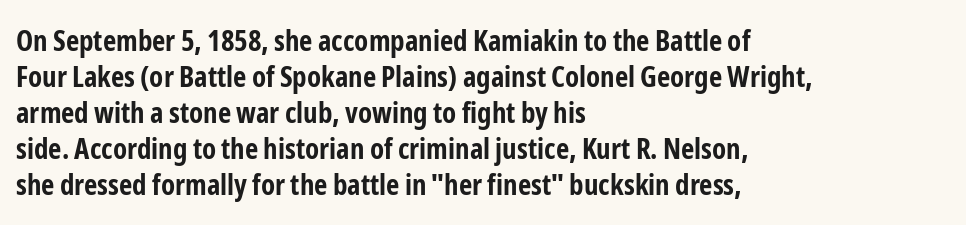
The passage shown is typeset with a sans-serif family. You could call the tracking neutral — neither tight nor loose. These lines are rendered in a variable-pitch font. Nope, not italic — everything's standing straight.
